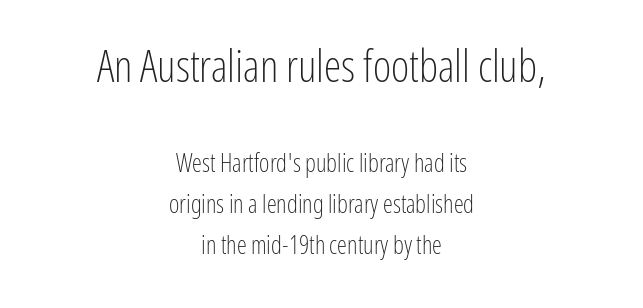
The image shows 44 px light, condensed sans-serif type, upright; set centered, normal line spacing (1.64x), normal letter spacing, not underlined; the first (top) block is 1.76x larger; low stroke contrast and a medium x-height.
